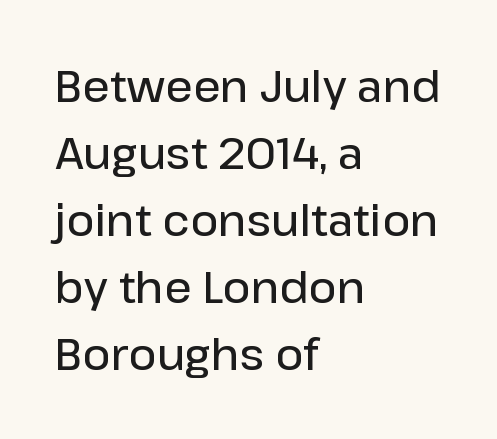
Q: Is the text bold? A: Semi-bold.
Q: Is the text italic (slanted)? A: No, it is upright.
Q: Is the typeface a serif or a sans-serif typeface? A: Sans-serif.
Q: Is the text underlined? A: No.
Q: How is the paragraph aligned? A: Left-aligned.
Q: Is the spacing between letters normal or unusually wide? A: Normal.
Q: Is the spacing between lines tight, normal or loose? A: Normal.
Q: Width (condensed, normal, or wide)? A: Normal.
Q: Stroke contrast? A: Low.
Q: x-height? A: Medium.
Q: Monospaced? A: No.
